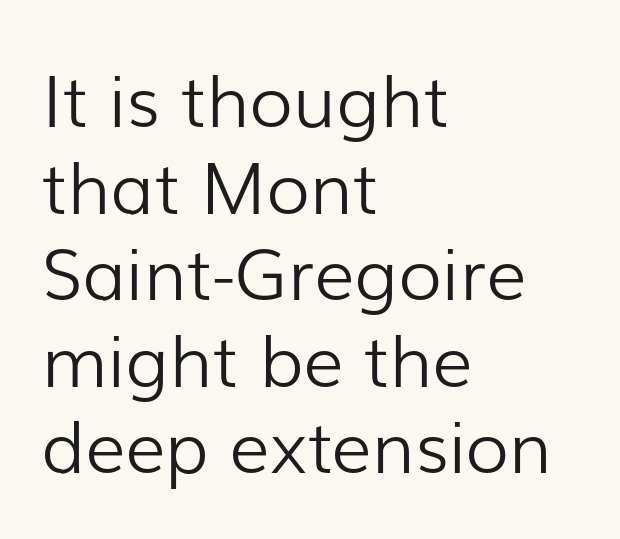
{"serif": "no", "italic": "no", "bold": "no", "weight": "light", "width": "normal", "stroke_contrast": "low", "x_height": "medium", "monospaced": "no", "underline": "no", "align": "left", "line_spacing_ratio": 1.22, "letter_spacing": "normal", "letter_spacing_em": 0.0, "glyph_px": 71}
